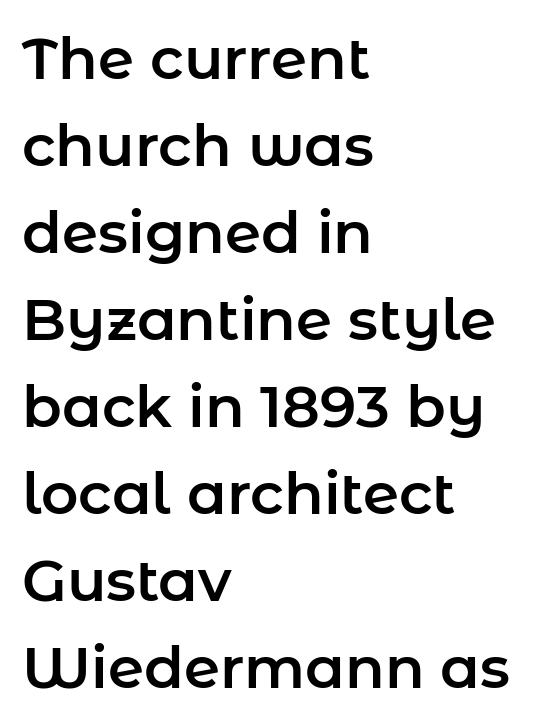
The image shows 58 px sans-serif type, upright; set left-aligned, normal line spacing (1.5x), normal letter spacing, not underlined; low stroke contrast and a medium x-height.
